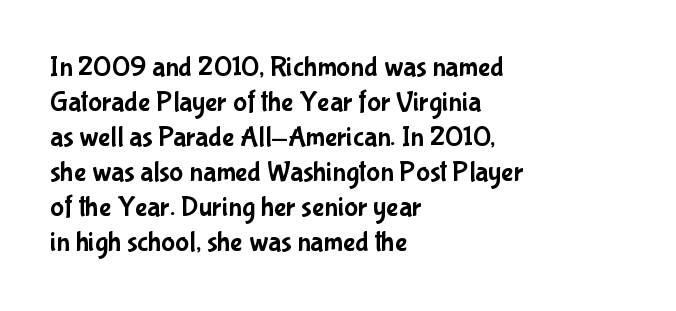
{"serif": "no", "italic": "no", "width": "condensed", "stroke_contrast": "low", "x_height": "medium", "monospaced": "no", "underline": "no", "align": "left", "line_spacing_ratio": 1.21, "letter_spacing": "normal", "letter_spacing_em": 0.0, "glyph_px": 29}
